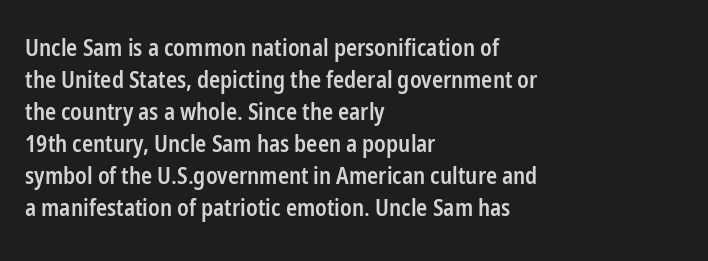
{"italic": "no", "bold": "semi", "underline": "no", "align": "left", "line_spacing": "normal", "line_spacing_ratio": 1.39, "letter_spacing": "normal", "letter_spacing_em": 0.0, "glyph_px": 23}
